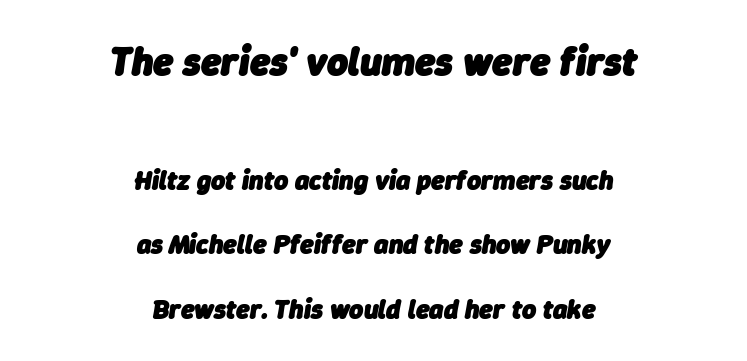
Q: Is the text bold? A: Yes.
Q: Is the text italic (slanted)? A: Yes, it leans right by about 9 degrees.
Q: Is the text underlined? A: No.
Q: How is the paragraph aligned? A: Centered.
Q: Is the spacing between letters normal or unusually wide? A: Normal.
Q: Is the spacing between lines tight, normal or loose? A: Loose.
Q: Which block of text is set in a larger size, the first (top) or the second (bottom)? A: The first (top) one.
Q: Width (condensed, normal, or wide)? A: Normal.
Q: Stroke contrast? A: Low.
Q: x-height? A: Medium.
Q: Monospaced? A: No.
